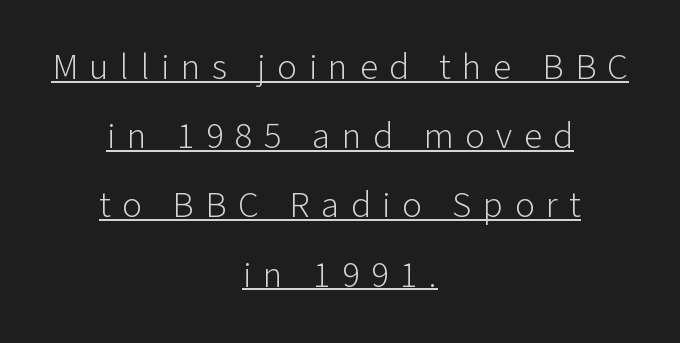
The image shows 37 px light sans-serif type, upright; set centered, line spacing 1.87x, unusually wide letter spacing (+0.31 em), underlined; low stroke contrast and a medium x-height.
